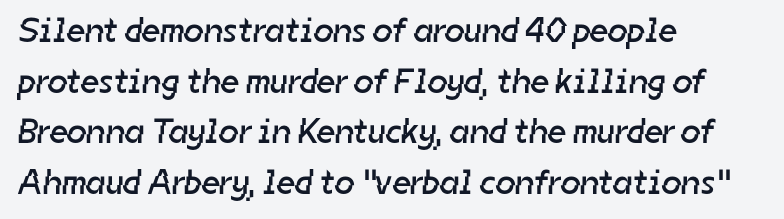
The image shows 35 px regular-weight sans-serif type; set left-aligned, normal line spacing (1.45x), normal letter spacing, not underlined; low stroke contrast and a medium x-height.
